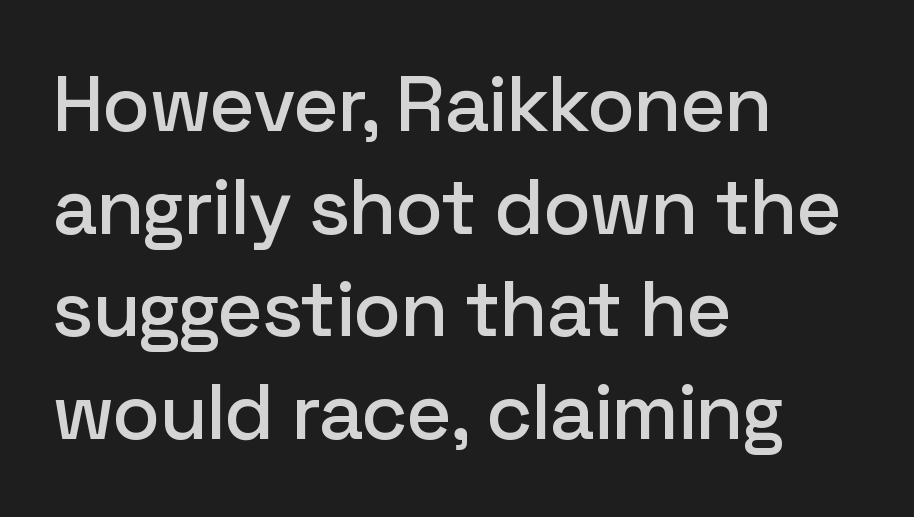
Q: Is the text italic (slanted)? A: No, it is upright.
Q: Is the typeface a serif or a sans-serif typeface? A: Sans-serif.
Q: Is the text underlined? A: No.
Q: How is the paragraph aligned? A: Left-aligned.
Q: Is the spacing between letters normal or unusually wide? A: Normal.
Q: Is the spacing between lines tight, normal or loose? A: Normal.
Q: Width (condensed, normal, or wide)? A: Normal.
Q: Stroke contrast? A: Low.
Q: x-height? A: Medium.
Q: Monospaced? A: No.
